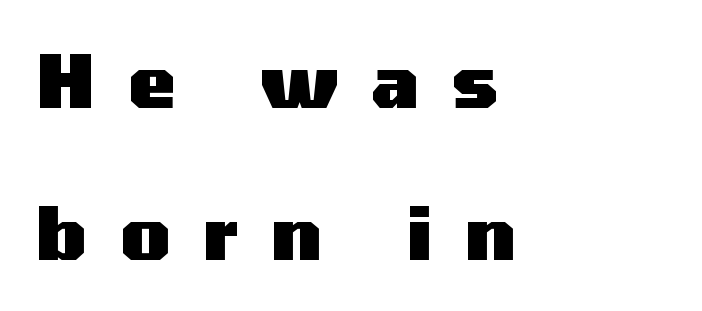
The image shows 72 px heavy, wide sans-serif type, upright; set left-aligned, loose line spacing (2.11x), unusually wide letter spacing (+0.46 em), not underlined; medium stroke contrast and a medium x-height.
